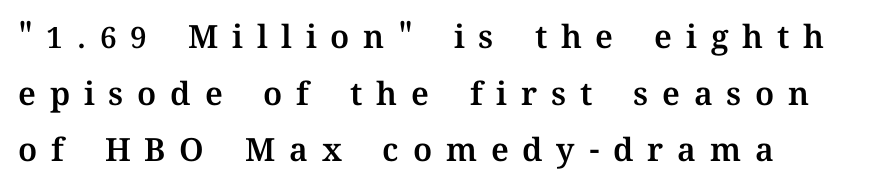
Q: Is the text italic (slanted)? A: No, it is upright.
Q: Is the text underlined? A: No.
Q: How is the paragraph aligned? A: Left-aligned.
Q: Is the spacing between letters normal or unusually wide? A: Unusually wide.
Q: Width (condensed, normal, or wide)? A: Normal.
Q: Stroke contrast? A: Medium.
Q: x-height? A: Medium.
Q: Monospaced? A: No.
